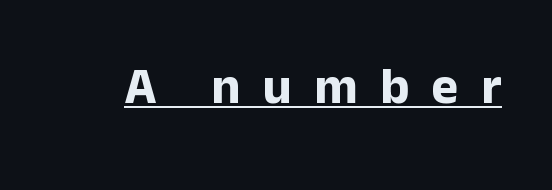
The image shows 51 px bold sans-serif type, upright; set unusually wide letter spacing (+0.44 em), underlined; low stroke contrast and a medium x-height.
